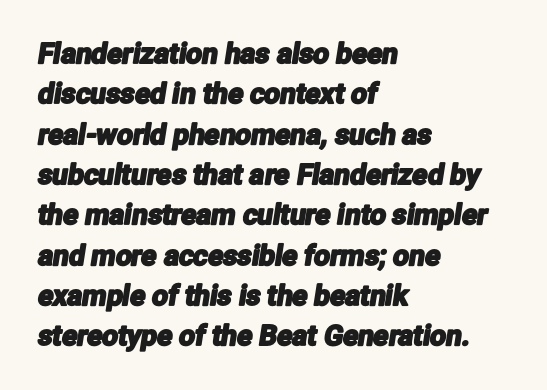
Varying glyph widths throughout — classic text-font behaviour. The space between consecutive lines is moderate. This rendering features lettering with no underline. The setting favours the left margin, as ordinary paragraphs usually do.
